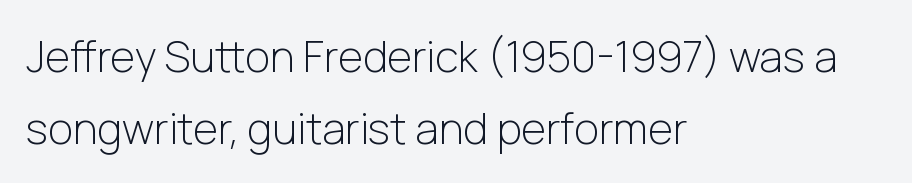
Q: Is the text bold? A: No.
Q: Is the text italic (slanted)? A: No, it is upright.
Q: Is the typeface a serif or a sans-serif typeface? A: Sans-serif.
Q: Is the text underlined? A: No.
Q: How is the paragraph aligned? A: Left-aligned.
Q: Is the spacing between letters normal or unusually wide? A: Normal.
Q: Is the spacing between lines tight, normal or loose? A: Normal.
Q: Width (condensed, normal, or wide)? A: Normal.
Q: Stroke contrast? A: Low.
Q: x-height? A: Medium.
Q: Monospaced? A: No.
